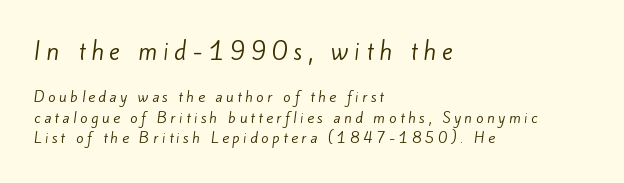
Q: Is the text bold? A: No.
Q: Is the text underlined? A: No.
Q: How is the paragraph aligned? A: Left-aligned.
Q: Is the spacing between letters normal or unusually wide? A: Unusually wide.
Q: Is the spacing between lines tight, normal or loose? A: Normal.
Q: Which block of text is set in a larger size, the first (top) or the second (bottom)? A: The first (top) one.
